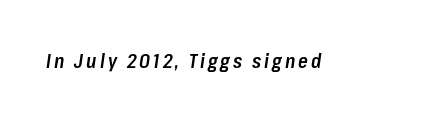
{"italic": "yes", "lean": "right", "slant_degrees": 8, "bold": "semi", "underline": "no", "glyph_px": 20}
